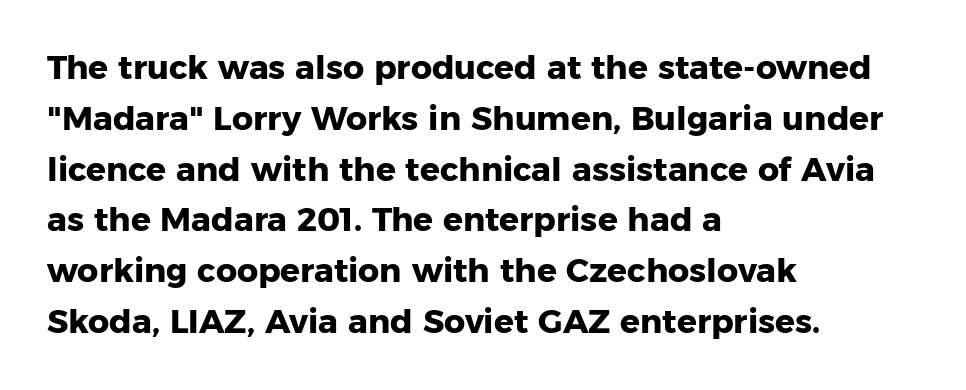
Q: Is the text bold? A: Yes.
Q: Is the text italic (slanted)? A: No, it is upright.
Q: Is the typeface a serif or a sans-serif typeface? A: Sans-serif.
Q: Is the text underlined? A: No.
Q: How is the paragraph aligned? A: Left-aligned.
Q: Is the spacing between letters normal or unusually wide? A: Normal.
Q: Is the spacing between lines tight, normal or loose? A: Normal.
Q: Width (condensed, normal, or wide)? A: Normal.
Q: Stroke contrast? A: Low.
Q: x-height? A: Medium.
Q: Monospaced? A: No.
